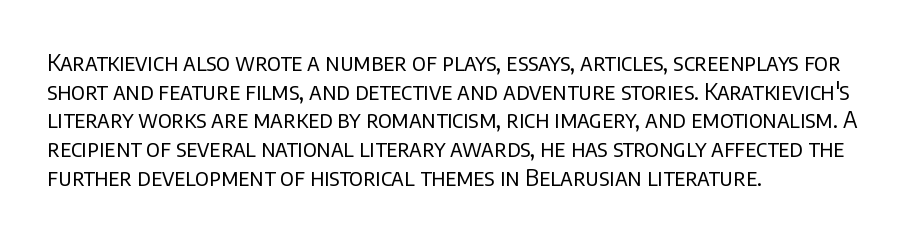
The lines sit at an ordinary, default distance from one another. The text block is weighted toward the left margin, trailing off unevenly rightward. Tracking value appears to be zero — textbook default spacing. Has an underline been added? It has not. Stroke mass is kept to a normal reading level or below.
